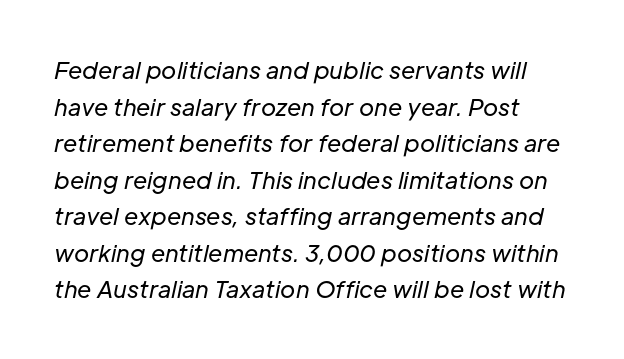
Q: Is the text bold? A: No.
Q: Is the text italic (slanted)? A: Yes, it leans right by about 12 degrees.
Q: Is the text underlined? A: No.
Q: Is the spacing between letters normal or unusually wide? A: Normal.
Q: Is the spacing between lines tight, normal or loose? A: Normal.
